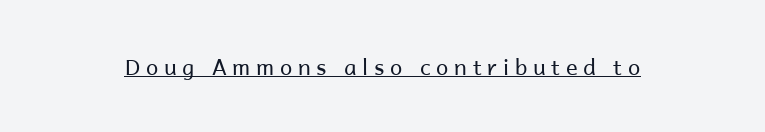
The passage shown is not bold in any degree. The typography opts for an upright posture over an oblique one. Look at the tracking — it's clearly loosened, letters drifting apart. The face used here appears with an underline applied.
